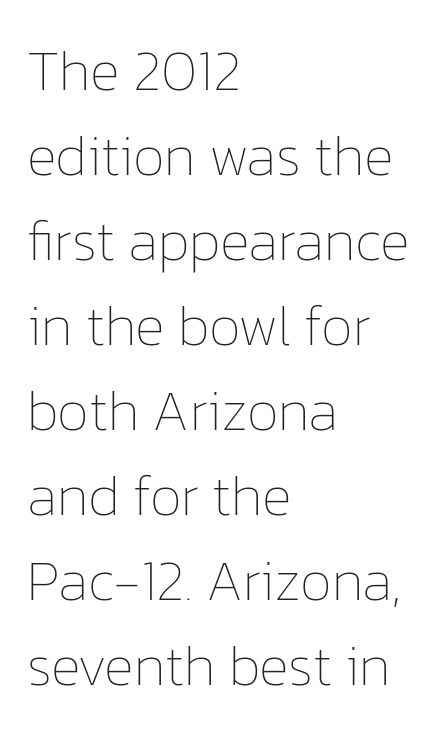
{"italic": "no", "bold": "no", "weight": "thin", "width": "normal", "stroke_contrast": "low", "x_height": "medium", "monospaced": "no", "underline": "no", "align": "left", "line_spacing": "normal", "line_spacing_ratio": 1.49, "letter_spacing": "normal", "letter_spacing_em": 0.0, "glyph_px": 57}
